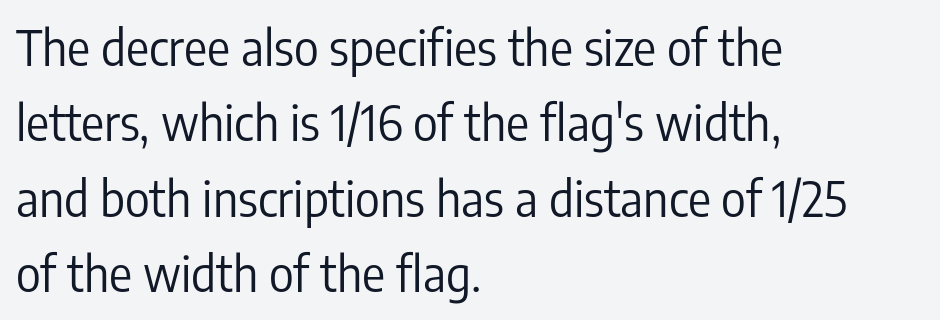
The image shows 48 px regular-weight, condensed sans-serif type, upright; set left-aligned, normal line spacing (1.57x), normal letter spacing, not underlined; low stroke contrast and a medium x-height.
